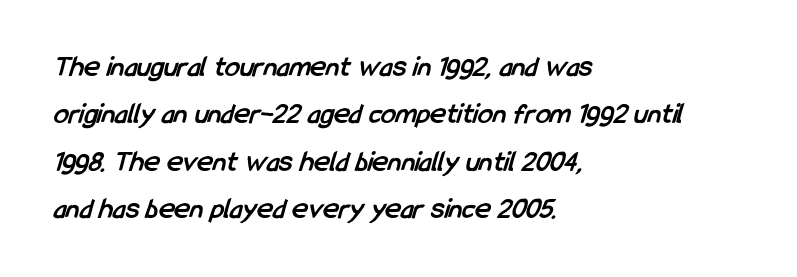
In terms of weight, the rendering is a true, heavy bold. Notice how the passage keeps a crisp vertical edge on the left only. The letters advance in unequal steps, a hallmark of proportional type. Classification — sans serif. The glyphs are unaccompanied by any horizontal stroke below them.
